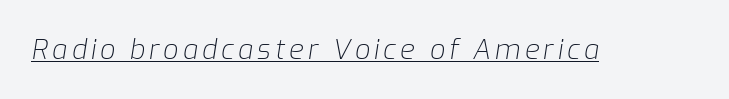
The image shows 27 px text type, italic (leaning right); set underlined.
